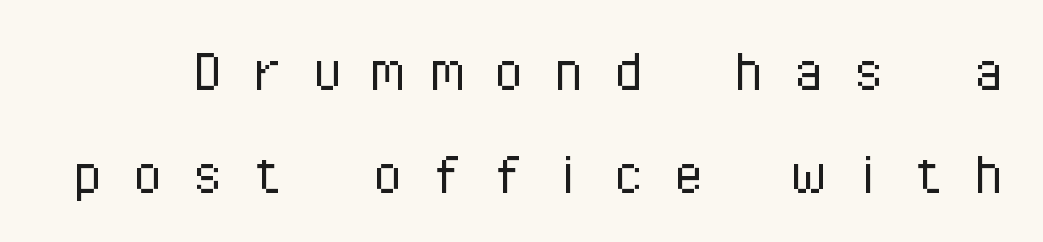
The image shows 66 px light sans-serif type, upright, monospaced; set normal line spacing (1.56x), unusually wide letter spacing (+0.41 em), not underlined; low stroke contrast and a medium x-height.
